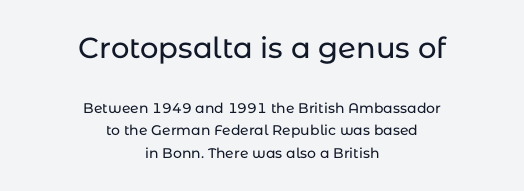
The image shows 29 px sans-serif type, upright; set centered, normal line spacing (1.61x), normal letter spacing, not underlined; the first (top) block is 2.07x larger; low stroke contrast and a medium x-height.
